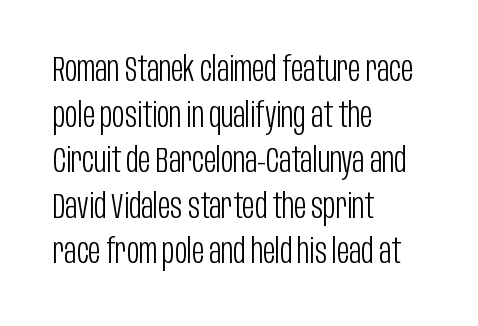
This block has exactly the height ordinary leading produces. Looks like regular typesetting: each glyph gets only the width it needs. In terms of letterform style, serifs are entirely absent. The font sits on the lighter half of the weight spectrum, regular included. Line beginnings align vertically; line endings do not. Descenders hang freely into open space.
